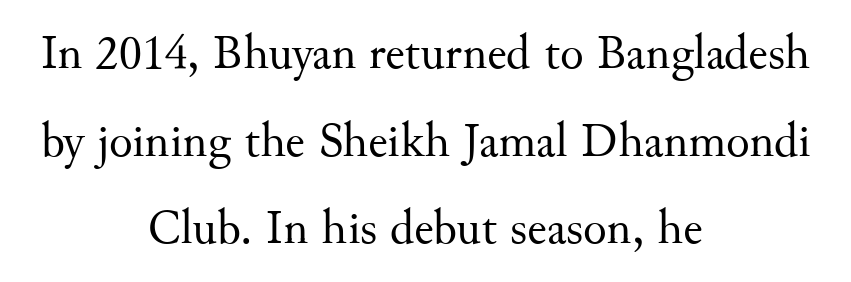
The image shows 49 px regular-weight serif type, upright; set centered, line spacing 1.79x, normal letter spacing, not underlined; medium stroke contrast and a small x-height.
